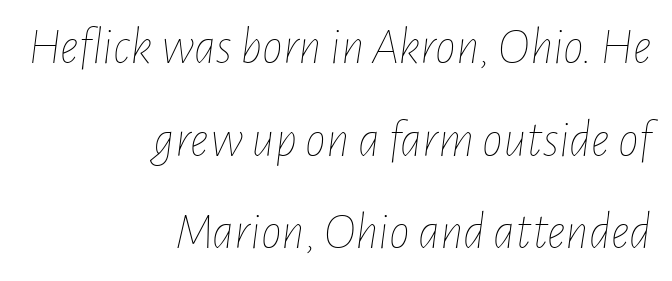
The letters advance in unequal steps, a hallmark of proportional type. Leftover space on each line is placed entirely before the opening word. Glyph-to-glyph distance matches everyday printed text. Is the type heavy? It reads as light-to-regular instead.
